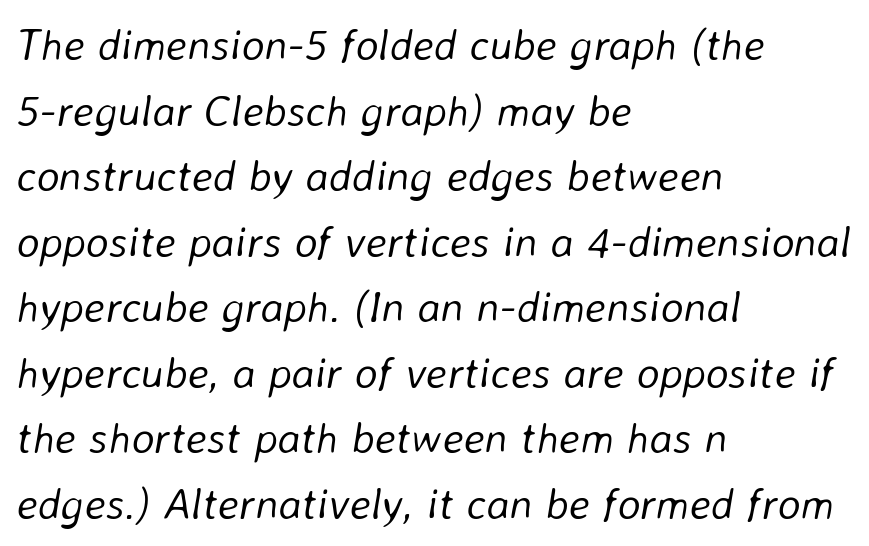
The image shows 44 px light type, italic (leaning right); set left-aligned, normal line spacing (1.49x), normal letter spacing, not underlined; low stroke contrast and a medium x-height.
